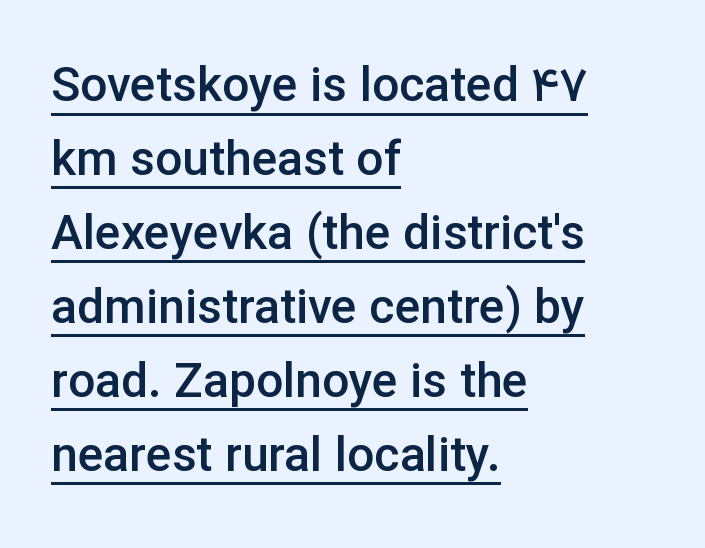
The image shows 48 px semibold sans-serif type, upright; set left-aligned, normal line spacing (1.54x), normal letter spacing, underlined; low stroke contrast and a medium x-height.
